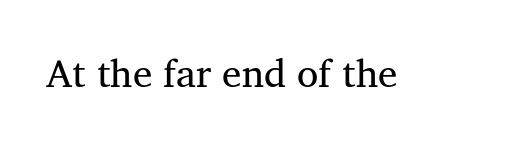
Q: Is the text italic (slanted)? A: No, it is upright.
Q: Is the typeface a serif or a sans-serif typeface? A: Serif.
Q: Is the text underlined? A: No.
Q: Is the spacing between letters normal or unusually wide? A: Normal.
Q: Width (condensed, normal, or wide)? A: Normal.
Q: Stroke contrast? A: Medium.
Q: x-height? A: Medium.
Q: Monospaced? A: No.
